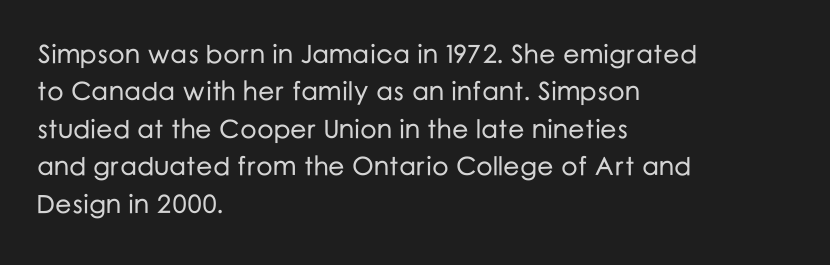
Q: Is the text italic (slanted)? A: No, it is upright.
Q: Is the text underlined? A: No.
Q: How is the paragraph aligned? A: Left-aligned.
Q: Is the spacing between letters normal or unusually wide? A: Normal.
Q: Is the spacing between lines tight, normal or loose? A: Normal.
